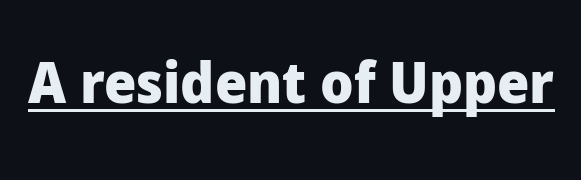
Q: Is the text bold? A: Yes.
Q: Is the text italic (slanted)? A: No, it is upright.
Q: Is the typeface a serif or a sans-serif typeface? A: Sans-serif.
Q: Is the text underlined? A: Yes.
Q: Is the spacing between letters normal or unusually wide? A: Normal.
Q: Width (condensed, normal, or wide)? A: Normal.
Q: Stroke contrast? A: Low.
Q: x-height? A: Medium.
Q: Monospaced? A: No.
